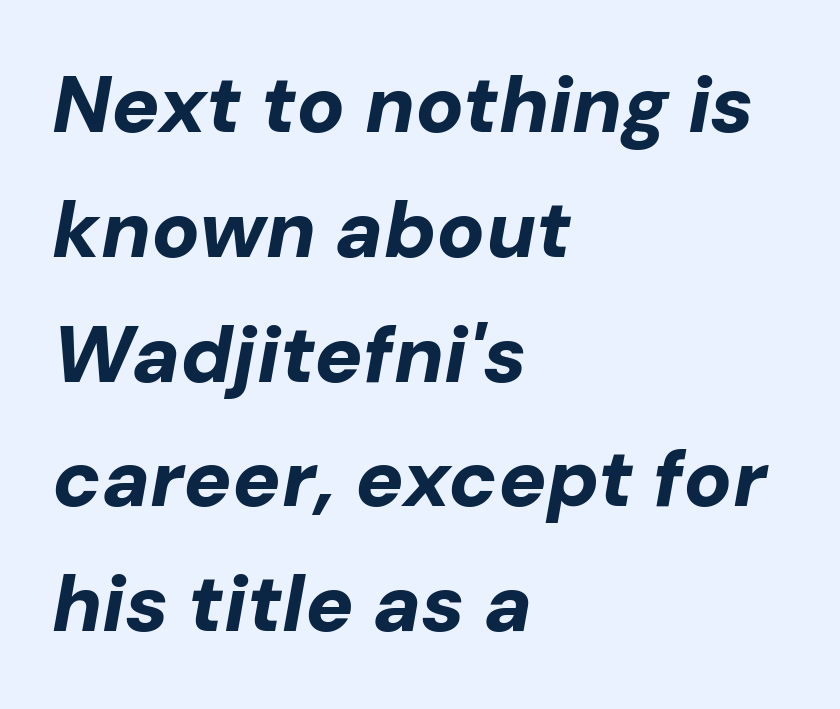
The image shows 80 px bold type, italic (leaning right); set left-aligned, normal line spacing (1.56x), normal letter spacing, not underlined; low stroke contrast and a medium x-height.
